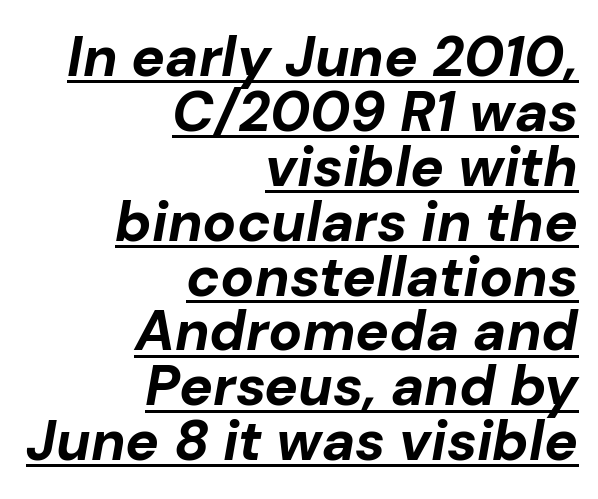
The type is set solid horizontally, with unmodified tracking. Notice how descenders almost collide with the ascenders below — that's tight leading. Notice how a bar underscores the lettering throughout. The face used here is proportionally spaced, like ordinary book or web type.
